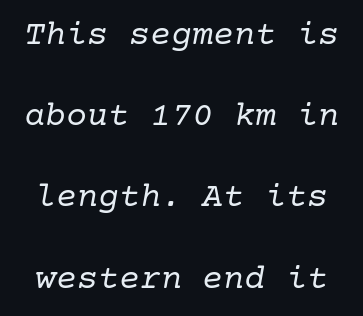
Q: Is the text bold? A: No.
Q: Is the text italic (slanted)? A: Yes, it leans right by about 10 degrees.
Q: Is the typeface a serif or a sans-serif typeface? A: Serif.
Q: Is the text underlined? A: No.
Q: Is the spacing between letters normal or unusually wide? A: Normal.
Q: Is the spacing between lines tight, normal or loose? A: Loose.
Q: Width (condensed, normal, or wide)? A: Normal.
Q: Stroke contrast? A: Low.
Q: x-height? A: Medium.
